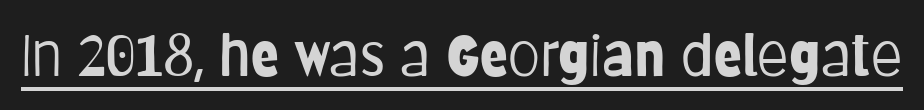
The image shows 58 px light, condensed sans-serif type, upright; set normal letter spacing, underlined; low stroke contrast and a large x-height.
